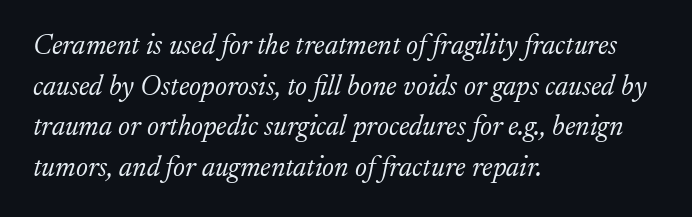
The image shows 28 px light serif type, italic (leaning right); set left-aligned, normal line spacing (1.45x), normal letter spacing, not underlined; low stroke contrast and a medium x-height.
